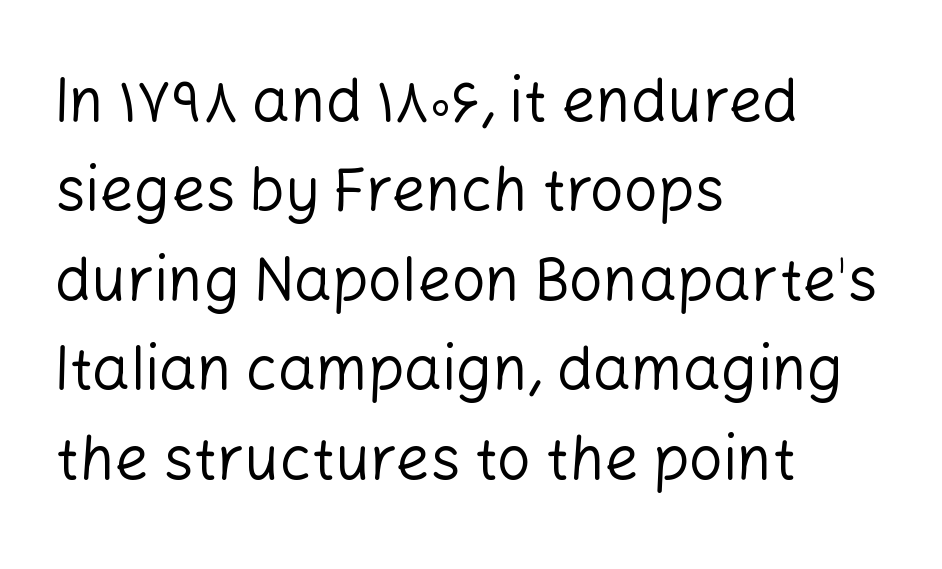
Q: Is the text bold? A: No.
Q: Is the text italic (slanted)? A: No, it is upright.
Q: Is the typeface a serif or a sans-serif typeface? A: Sans-serif.
Q: Is the text underlined? A: No.
Q: How is the paragraph aligned? A: Left-aligned.
Q: Is the spacing between letters normal or unusually wide? A: Normal.
Q: Is the spacing between lines tight, normal or loose? A: Normal.
Q: Width (condensed, normal, or wide)? A: Normal.
Q: Stroke contrast? A: Low.
Q: x-height? A: Medium.
Q: Monospaced? A: No.
